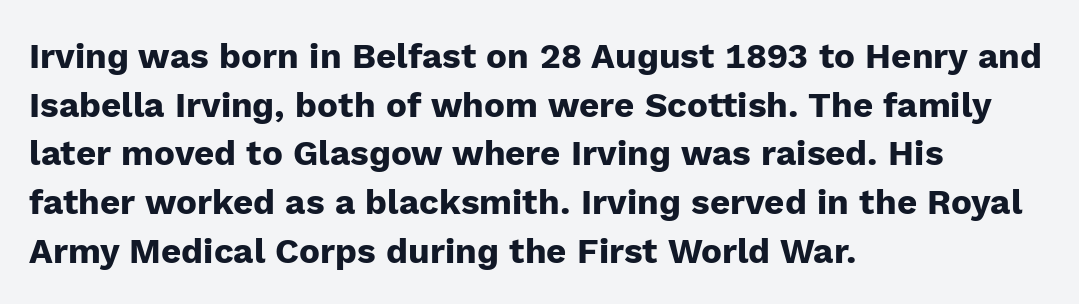
The image shows 35 px heavy sans-serif type, upright; set left-aligned, normal line spacing (1.39x), normal letter spacing, not underlined; low stroke contrast and a medium x-height.
